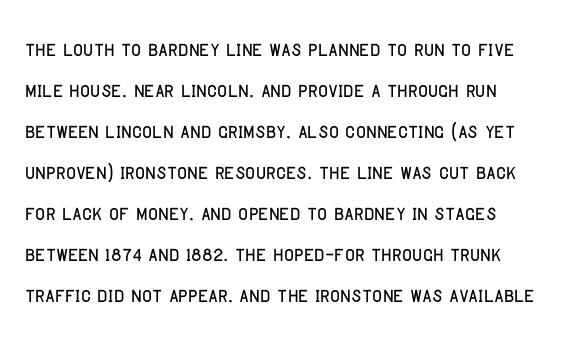
The image shows 27 px text type, upright; set normal line spacing (1.52x), normal letter spacing, not underlined.
